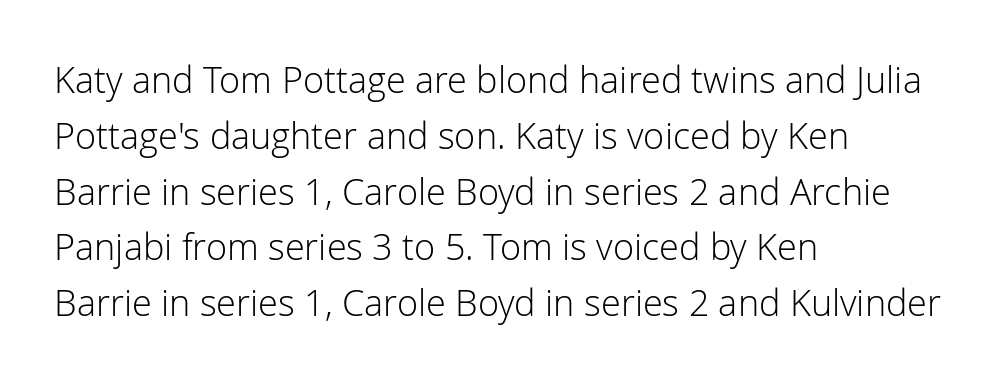
{"serif": "no", "italic": "no", "bold": "no", "weight": "light", "width": "normal", "stroke_contrast": "low", "x_height": "medium", "monospaced": "no", "underline": "no", "align": "left", "line_spacing": "normal", "line_spacing_ratio": 1.55, "letter_spacing": "normal", "letter_spacing_em": 0.0, "glyph_px": 36}
